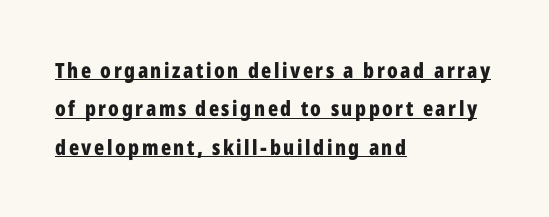
The rendering anchors every line to the left-hand side. Does the lettering tilt? It doesn't — this is upright. Does the weight exceed regular? Yes, all the way to bold. The rendering uses the underline text-decoration.
